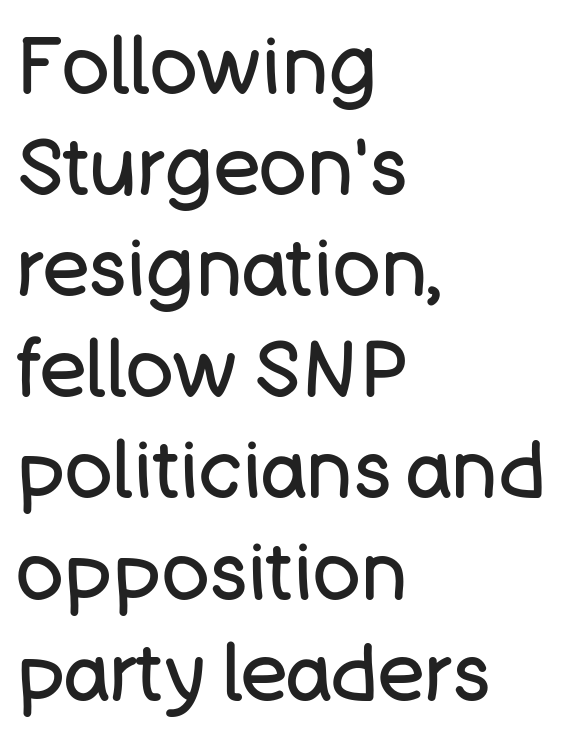
Q: Is the text bold? A: No.
Q: Is the text italic (slanted)? A: No, it is upright.
Q: Is the typeface a serif or a sans-serif typeface? A: Sans-serif.
Q: Is the text underlined? A: No.
Q: How is the paragraph aligned? A: Left-aligned.
Q: Is the spacing between letters normal or unusually wide? A: Normal.
Q: Is the spacing between lines tight, normal or loose? A: Normal.
Q: Width (condensed, normal, or wide)? A: Normal.
Q: Stroke contrast? A: Low.
Q: x-height? A: Large.
Q: Monospaced? A: No.
